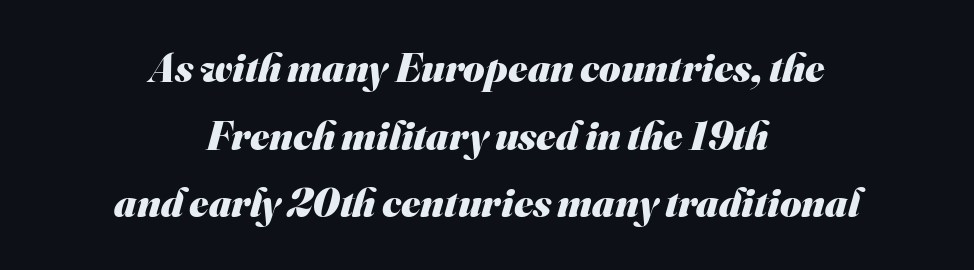
Look at the tracking — it's just the regular setting, nothing added. Are there feet on the stems? There aren't — it's a sans. Compared with an ordinary text face, these strokes are far heavier — a full bold. Each line is balanced around a shared central axis.
